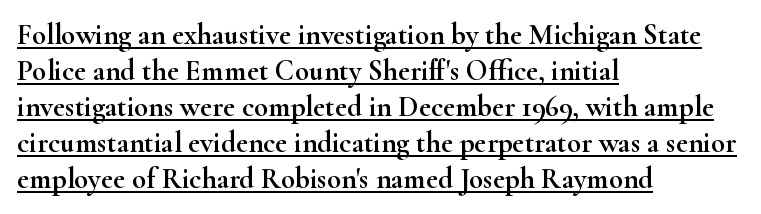
The sample's only ornament is a line tracing under the words. Letterform terminals end in serifs throughout the passage. Spacing verdict: proportional, widths tailored to each character. Horizontal alignment here is leftward, the default for most running prose. The type sits square on the baseline with zero lean. The rendering keeps characters at their native spacing.
